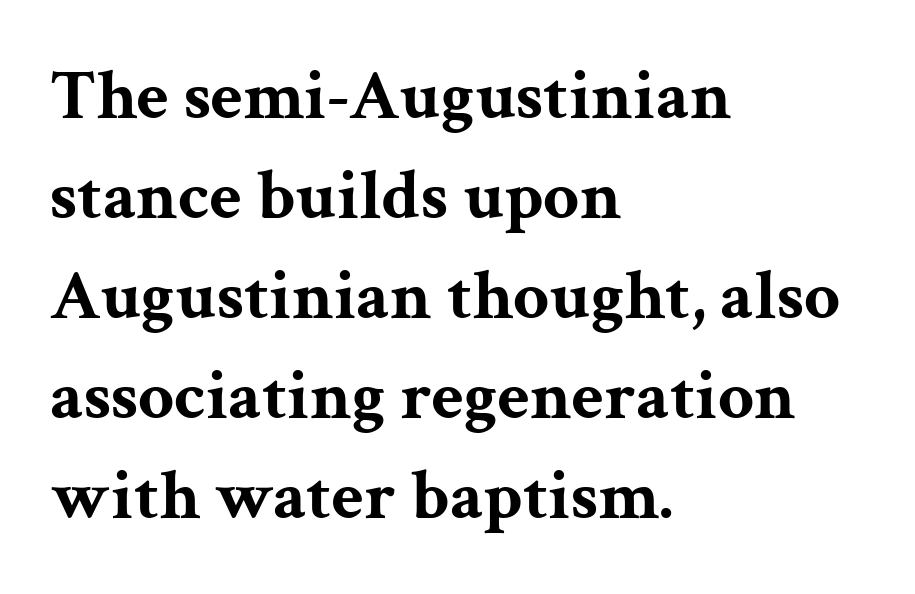
The image shows 71 px bold, wide serif type, upright; set left-aligned, normal line spacing (1.41x), normal letter spacing, not underlined; medium stroke contrast and a medium x-height.
